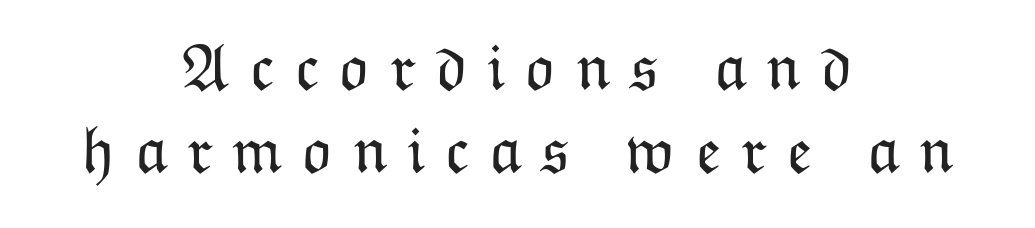
Q: Is the text bold? A: No.
Q: Is the text italic (slanted)? A: No, it is upright.
Q: Is the text underlined? A: No.
Q: How is the paragraph aligned? A: Centered.
Q: Is the spacing between letters normal or unusually wide? A: Unusually wide.
Q: Is the spacing between lines tight, normal or loose? A: Normal.
Q: Width (condensed, normal, or wide)? A: Normal.
Q: Stroke contrast? A: Low.
Q: x-height? A: Medium.
Q: Monospaced? A: No.
